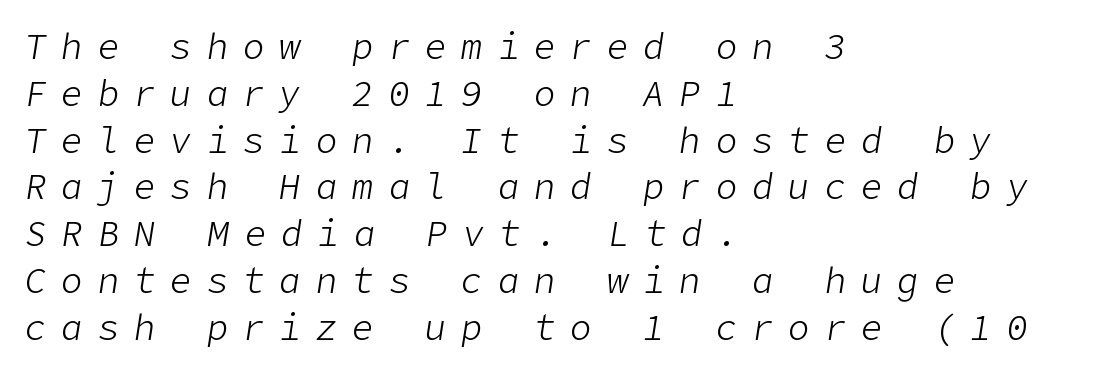
{"italic": "yes", "lean": "right", "slant_degrees": 9, "bold": "no", "weight": "light", "width": "normal", "stroke_contrast": "low", "x_height": "medium", "underline": "no", "align": "left", "line_spacing": "normal", "line_spacing_ratio": 1.3, "letter_spacing": "wide", "letter_spacing_em": 0.41, "glyph_px": 36}
